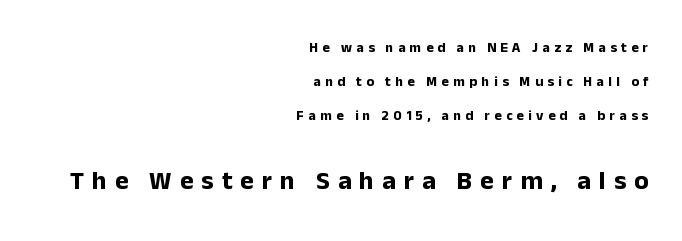
The image shows 26 px bold type, upright; set right-aligned, loose line spacing (2.42x), unusually wide letter spacing (+0.31 em), not underlined; the second (bottom) block is 1.86x larger.
